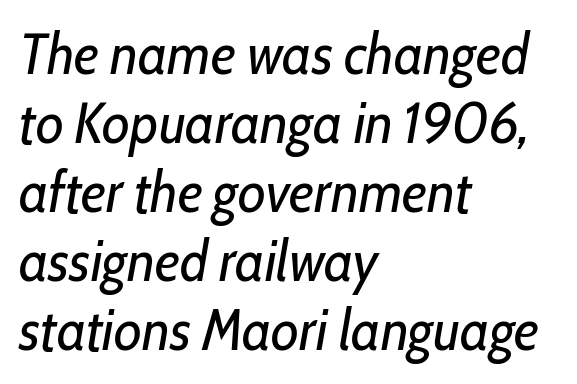
{"italic": "yes", "lean": "right", "slant_degrees": 10, "bold": "no", "weight": "regular", "width": "condensed", "stroke_contrast": "low", "x_height": "medium", "monospaced": "no", "underline": "no", "align": "left", "line_spacing_ratio": 1.21, "letter_spacing": "normal", "letter_spacing_em": 0.0, "glyph_px": 57}
